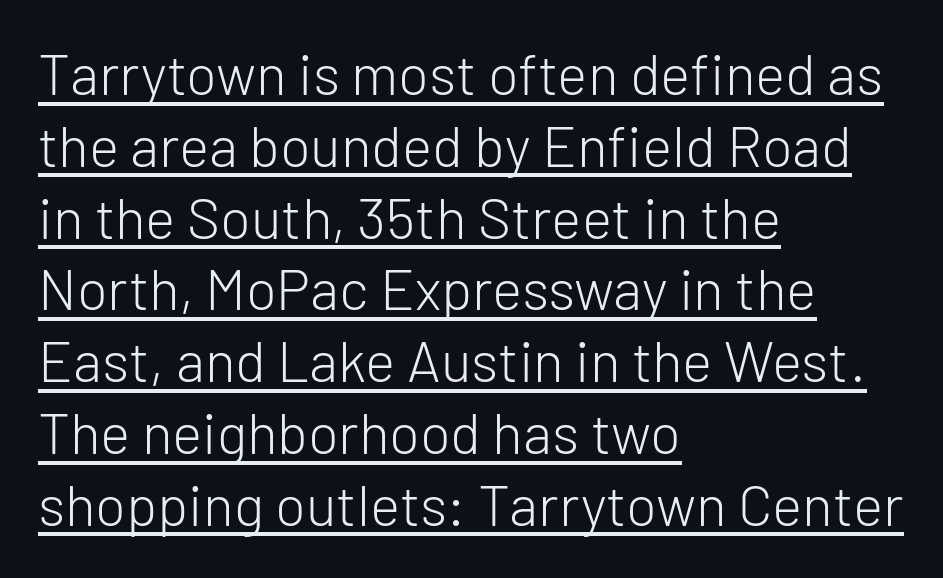
Alignment: flush left. Successive baselines arrive at the customary interval. This sample uses an upright cut, with every glyph sitting square on the baseline. The characters display no serif detailing; their extremities are plain. A typesetter would call this proportional, since set widths differ per character.
